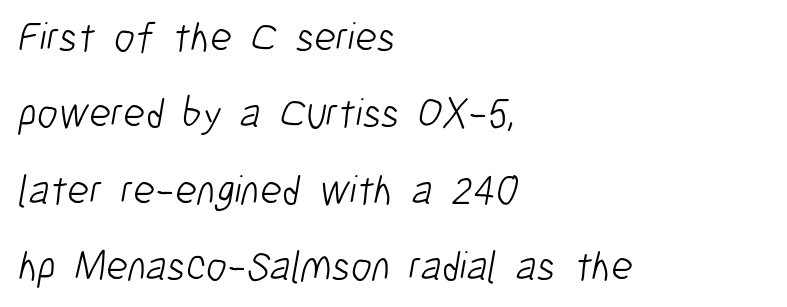
Q: Is the text bold? A: No.
Q: Is the typeface a serif or a sans-serif typeface? A: Sans-serif.
Q: Is the text underlined? A: No.
Q: How is the paragraph aligned? A: Left-aligned.
Q: Is the spacing between letters normal or unusually wide? A: Normal.
Q: Width (condensed, normal, or wide)? A: Condensed.
Q: Stroke contrast? A: Low.
Q: x-height? A: Medium.
Q: Monospaced? A: No.
